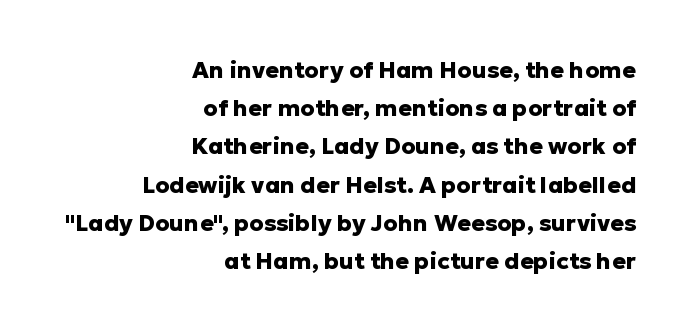
The image shows 23 px bold type, upright; set right-aligned, normal line spacing (1.66x), normal letter spacing, not underlined.
